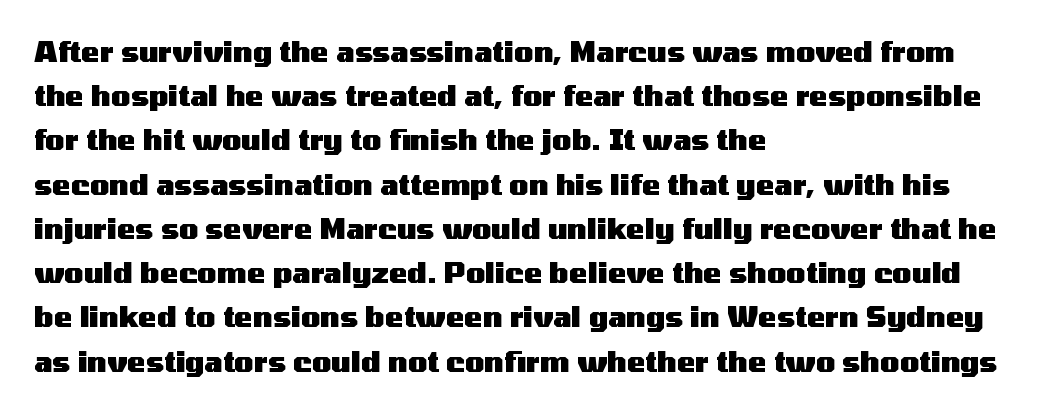
The image shows 28 px heavy, wide sans-serif type, upright; set left-aligned, normal line spacing (1.58x), normal letter spacing, not underlined; medium stroke contrast and a medium x-height.
